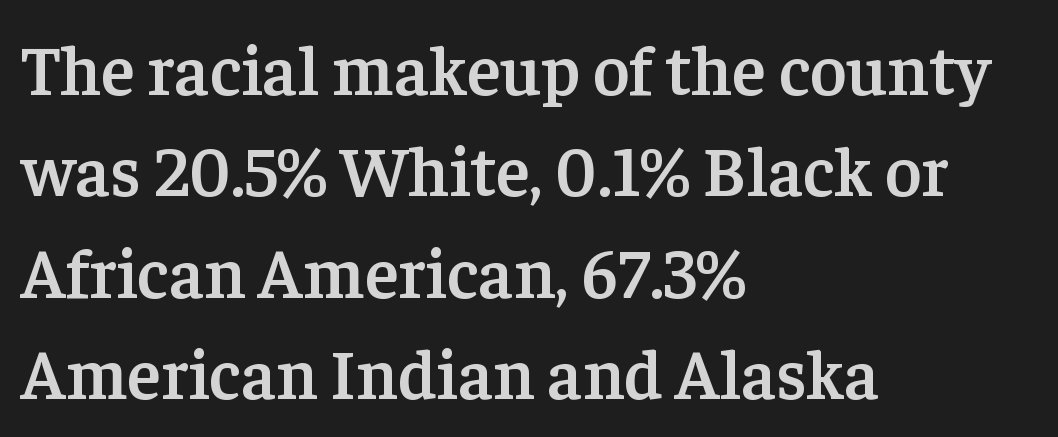
{"serif": "yes", "italic": "no", "bold": "semi", "weight": "semibold", "width": "normal", "stroke_contrast": "low", "x_height": "medium", "monospaced": "no", "underline": "no", "align": "left", "line_spacing": "normal", "line_spacing_ratio": 1.45, "letter_spacing": "normal", "letter_spacing_em": 0.0, "glyph_px": 70}
